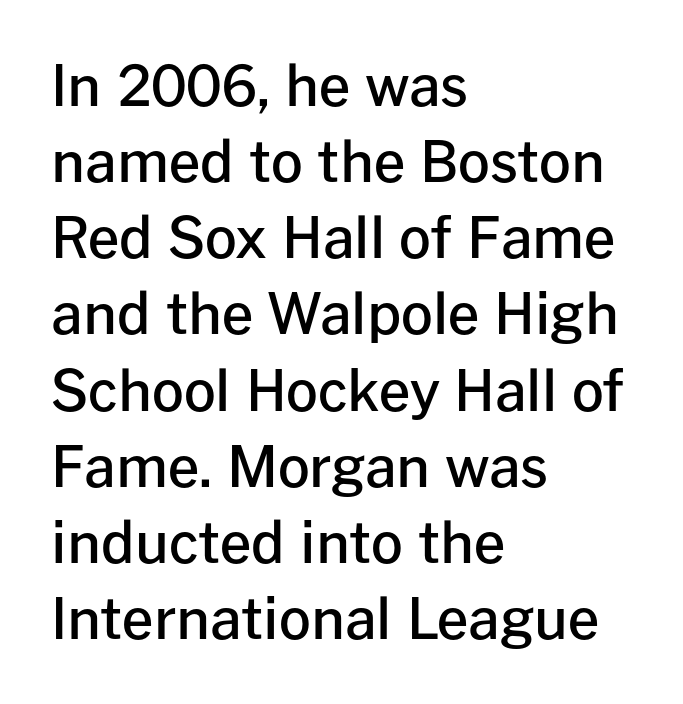
Here the glyphs are tracked normally, forming tight word shapes. The text was rendered using a sans face with plain stroke endings. The typography opts for an upright posture over an oblique one. The typesetting leans somewhat heavy: a semibold. How would I describe the line gaps? Plain and ordinary. Clear beneath every line of the passage.
